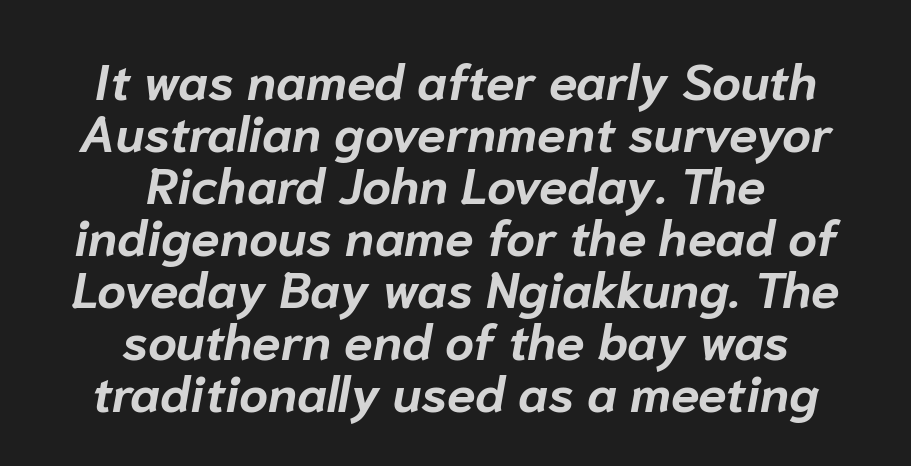
{"italic": "yes", "lean": "right", "slant_degrees": 10, "bold": "yes", "weight": "bold", "width": "normal", "stroke_contrast": "low", "x_height": "medium", "monospaced": "no", "underline": "no", "align": "center", "line_spacing": "tight", "line_spacing_ratio": 1.02, "letter_spacing": "normal", "letter_spacing_em": 0.0, "glyph_px": 51}
